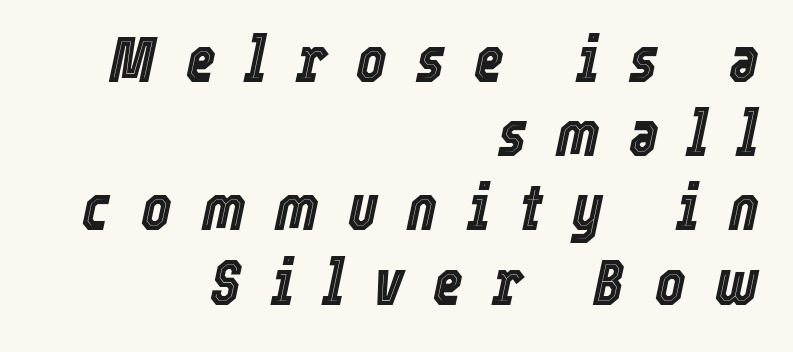
{"italic": "yes", "lean": "right", "slant_degrees": 12, "width": "condensed", "x_height": "medium", "monospaced": "no", "underline": "no", "align": "right", "line_spacing_ratio": 1.16, "letter_spacing": "wide", "letter_spacing_em": 0.46, "glyph_px": 64}
